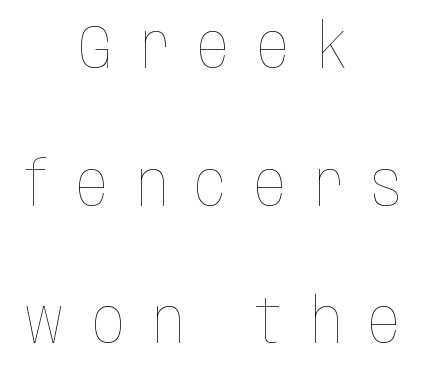
{"italic": "no", "bold": "no", "weight": "thin", "width": "condensed", "stroke_contrast": "low", "x_height": "large", "monospaced": "no", "underline": "no", "align": "center", "line_spacing": "loose", "line_spacing_ratio": 2.22, "letter_spacing": "wide", "letter_spacing_em": 0.46, "glyph_px": 62}
